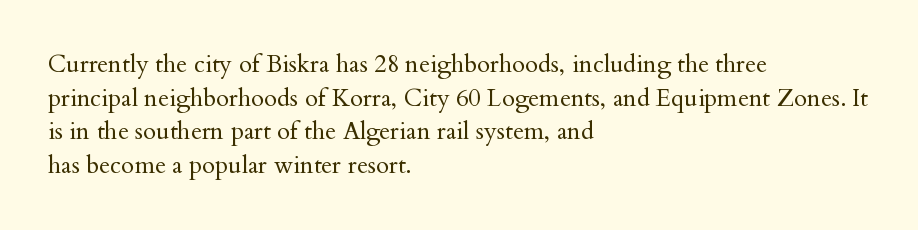
Q: Is the text bold? A: No.
Q: Is the text italic (slanted)? A: No, it is upright.
Q: Is the text underlined? A: No.
Q: How is the paragraph aligned? A: Left-aligned.
Q: Is the spacing between letters normal or unusually wide? A: Normal.
Q: Is the spacing between lines tight, normal or loose? A: Normal.
